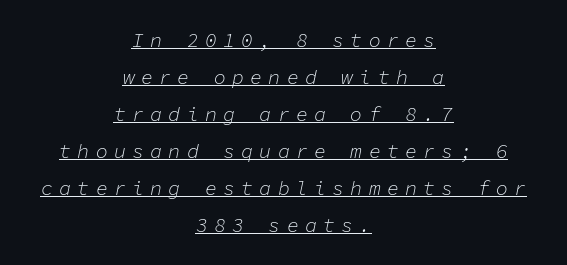
The image shows 20 px text type, italic (leaning right); set centered, line spacing 1.85x, unusually wide letter spacing (+0.31 em), underlined.
